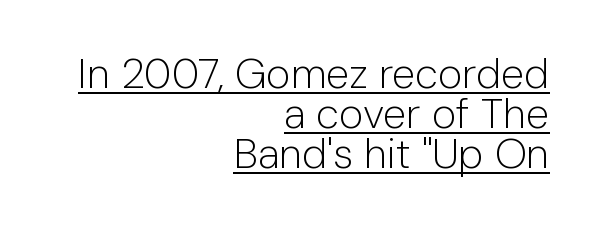
Q: Is the text bold? A: No.
Q: Is the text italic (slanted)? A: No, it is upright.
Q: Is the typeface a serif or a sans-serif typeface? A: Sans-serif.
Q: Is the text underlined? A: Yes.
Q: How is the paragraph aligned? A: Right-aligned.
Q: Is the spacing between letters normal or unusually wide? A: Normal.
Q: Is the spacing between lines tight, normal or loose? A: Tight.
Q: Width (condensed, normal, or wide)? A: Normal.
Q: Stroke contrast? A: Low.
Q: x-height? A: Medium.
Q: Monospaced? A: No.
